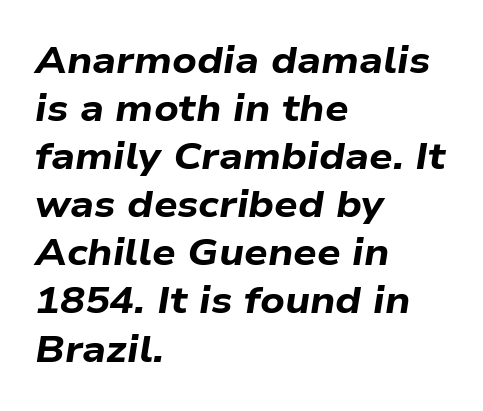
The image shows 37 px bold, wide type, italic (leaning right); set left-aligned, normal line spacing (1.3x), normal letter spacing, not underlined; low stroke contrast and a medium x-height.
